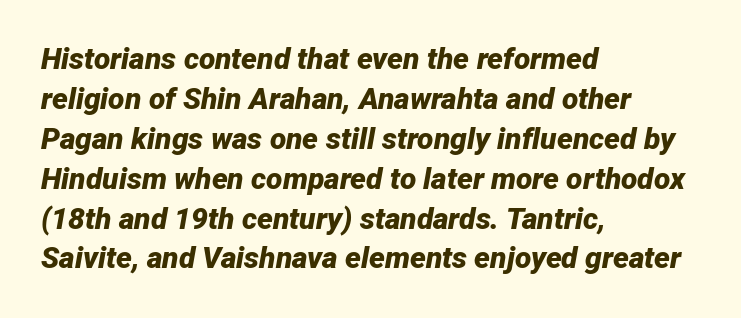
The image shows 30 px bold type, italic (leaning right); set left-aligned, normal line spacing (1.33x), normal letter spacing, not underlined; low stroke contrast and a medium x-height.
